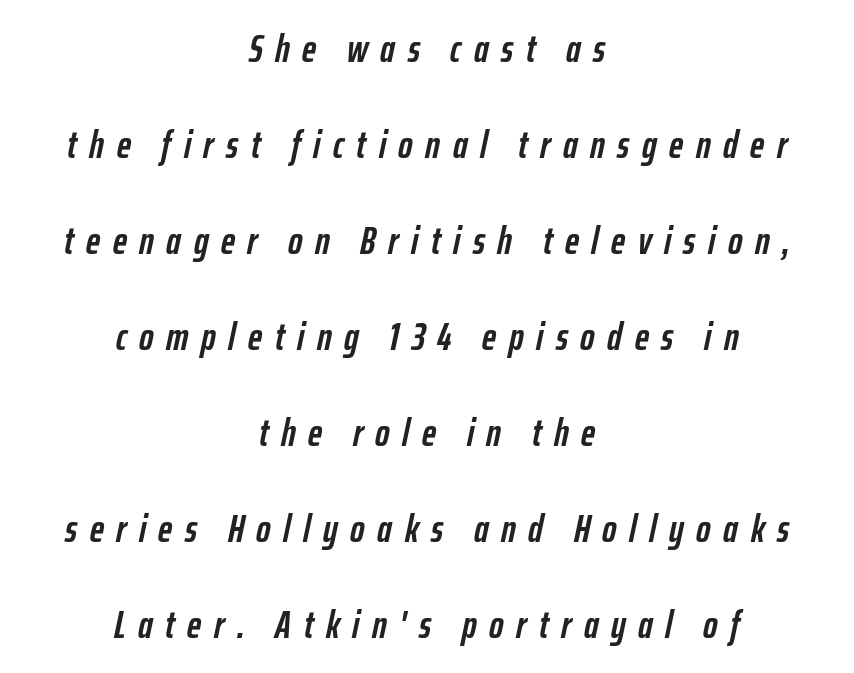
The letters are spread apart with noticeably loose tracking. Caption: multi-line text, centered on the measure. Character widths vary here, with narrow letters taking less room than wide ones. Students, observe: this is what heavily led, spacious text looks like. Weight: bold.
